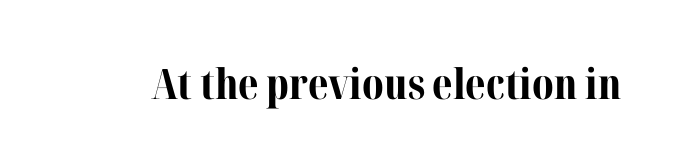
Q: Is the text bold? A: Yes.
Q: Is the text italic (slanted)? A: No, it is upright.
Q: Is the typeface a serif or a sans-serif typeface? A: Serif.
Q: Is the text underlined? A: No.
Q: Is the spacing between letters normal or unusually wide? A: Normal.
Q: Width (condensed, normal, or wide)? A: Normal.
Q: Stroke contrast? A: Medium.
Q: x-height? A: Medium.
Q: Monospaced? A: No.
